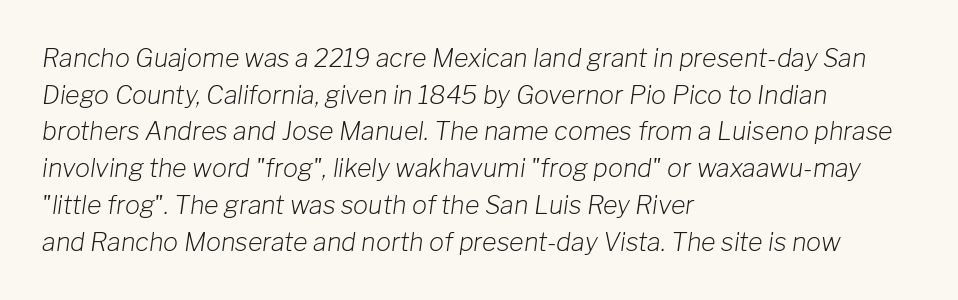
Designer's note — italics engaged. Which margin do the lines hug? The left one — the right edge is uneven. This sample uses plain, unmodified letter spacing. The specimen omits any rule beneath the text block's lines. A quiet, ordinary-to-light weight characterises the typeface.
